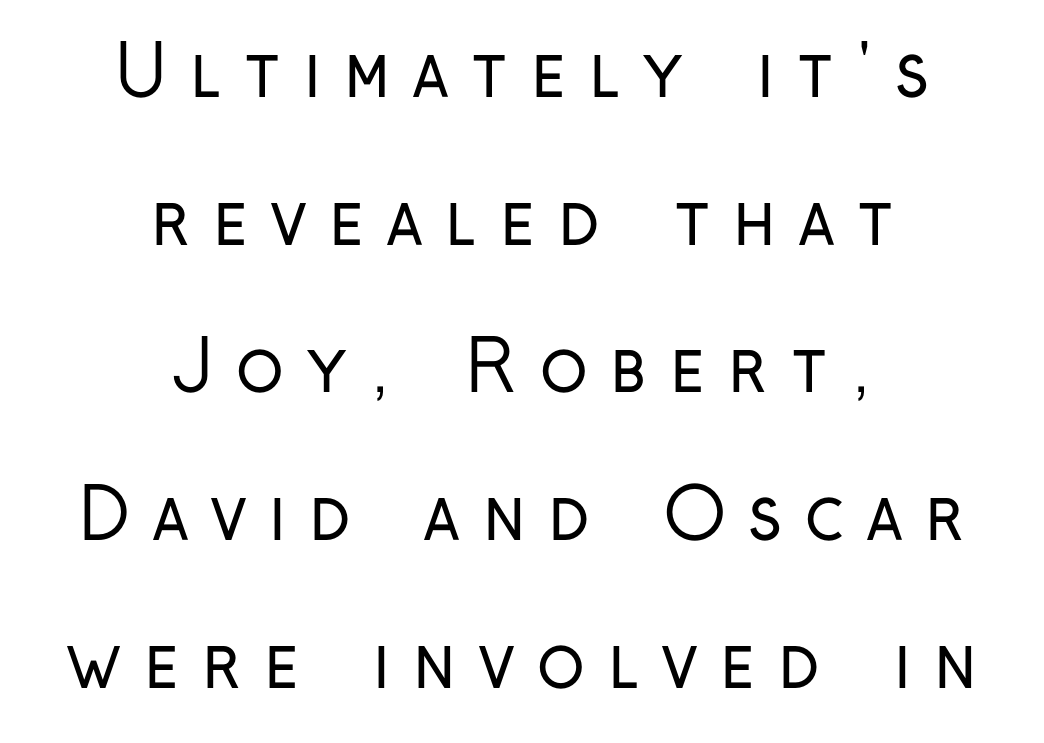
{"serif": "no", "italic": "no", "bold": "no", "weight": "regular", "width": "condensed", "stroke_contrast": "low", "x_height": "medium", "monospaced": "no", "underline": "no", "align": "center", "line_spacing": "loose", "line_spacing_ratio": 2.11, "letter_spacing": "wide", "letter_spacing_em": 0.33, "glyph_px": 70}
